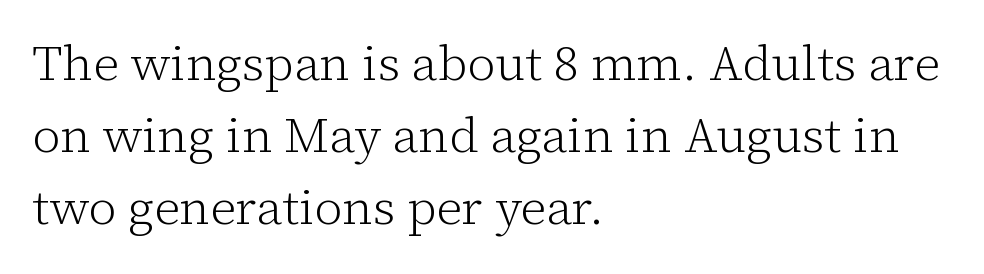
Q: Is the text bold? A: No.
Q: Is the text italic (slanted)? A: No, it is upright.
Q: Is the typeface a serif or a sans-serif typeface? A: Serif.
Q: Is the text underlined? A: No.
Q: How is the paragraph aligned? A: Left-aligned.
Q: Is the spacing between letters normal or unusually wide? A: Normal.
Q: Is the spacing between lines tight, normal or loose? A: Normal.
Q: Width (condensed, normal, or wide)? A: Normal.
Q: Stroke contrast? A: Low.
Q: x-height? A: Medium.
Q: Monospaced? A: No.
